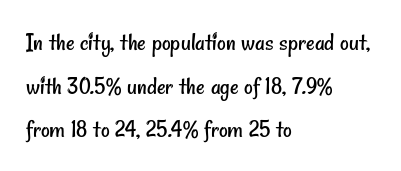
The image shows 27 px text type; set left-aligned, normal line spacing (1.62x), normal letter spacing, not underlined.
